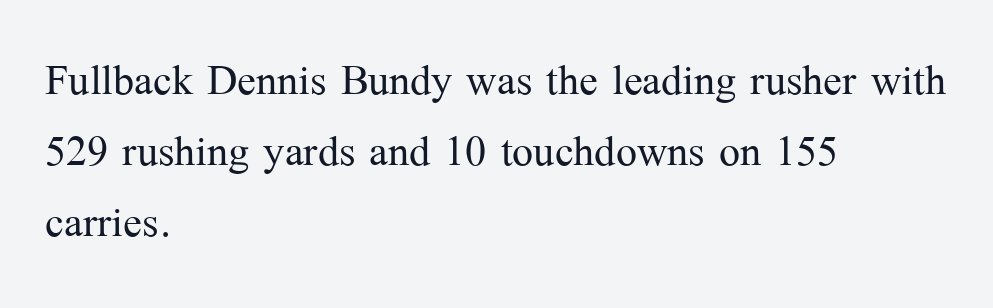
The image shows 56 px light serif type, upright; set left-aligned, normal line spacing (1.27x), normal letter spacing, not underlined; medium stroke contrast and a medium x-height.
